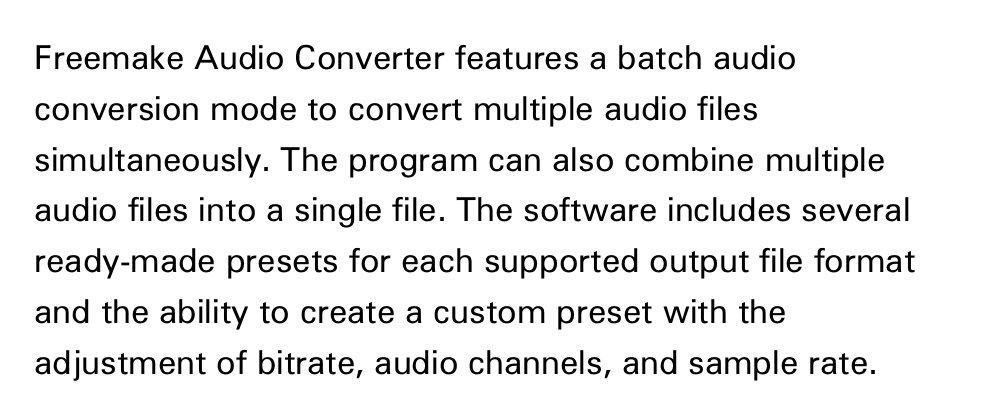
Q: Is the text bold? A: No.
Q: Is the text italic (slanted)? A: No, it is upright.
Q: Is the typeface a serif or a sans-serif typeface? A: Sans-serif.
Q: Is the text underlined? A: No.
Q: How is the paragraph aligned? A: Left-aligned.
Q: Is the spacing between letters normal or unusually wide? A: Normal.
Q: Is the spacing between lines tight, normal or loose? A: Normal.
Q: Width (condensed, normal, or wide)? A: Normal.
Q: Stroke contrast? A: Low.
Q: x-height? A: Medium.
Q: Monospaced? A: No.
